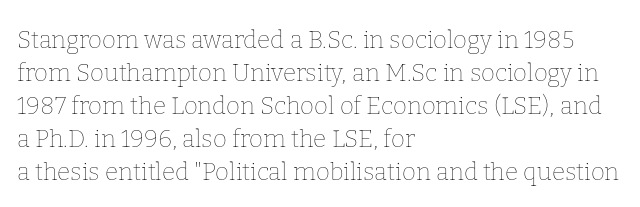
These lines stack with their left ends in a neat column. Letters rest on an invisible, unmarked baseline. The lines sit at an ordinary, default distance from one another. The type sits square on the baseline with zero lean. No letter is thick-stroked: the sample isn't bold. Default kerning and tracking; the words read as compact shapes.
